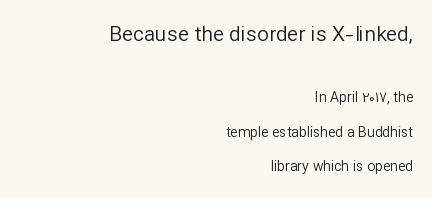
{"italic": "no", "bold": "no", "underline": "no", "align": "right", "line_spacing": "loose", "line_spacing_ratio": 2.45, "letter_spacing": "normal", "letter_spacing_em": 0.0, "larger_block": "first", "size_ratio": 1.5, "glyph_px": 21}
